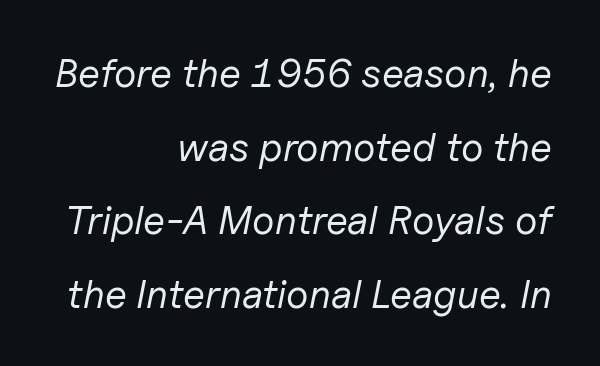
The image shows 40 px regular-weight type, italic (leaning right); set right-aligned, line spacing 1.84x, normal letter spacing, not underlined; low stroke contrast and a medium x-height.
